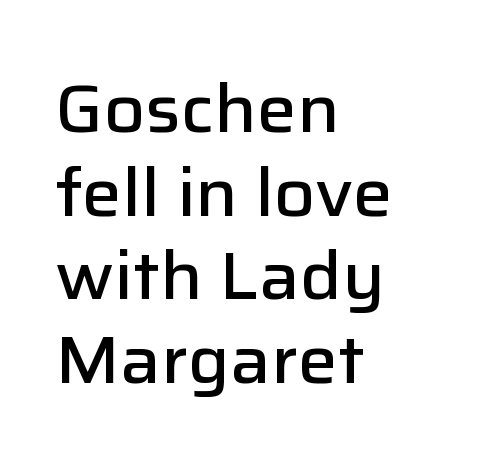
Q: Is the text bold? A: Semi-bold.
Q: Is the text italic (slanted)? A: No, it is upright.
Q: Is the typeface a serif or a sans-serif typeface? A: Sans-serif.
Q: Is the text underlined? A: No.
Q: How is the paragraph aligned? A: Left-aligned.
Q: Is the spacing between letters normal or unusually wide? A: Normal.
Q: Is the spacing between lines tight, normal or loose? A: Normal.
Q: Width (condensed, normal, or wide)? A: Normal.
Q: Stroke contrast? A: Low.
Q: x-height? A: Medium.
Q: Monospaced? A: No.
